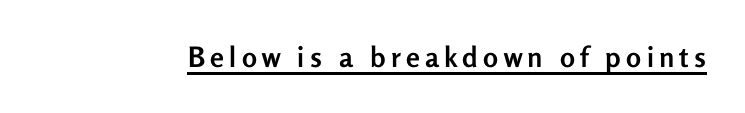
The image shows 28 px semibold sans-serif type, upright; set underlined; low stroke contrast and a medium x-height.
